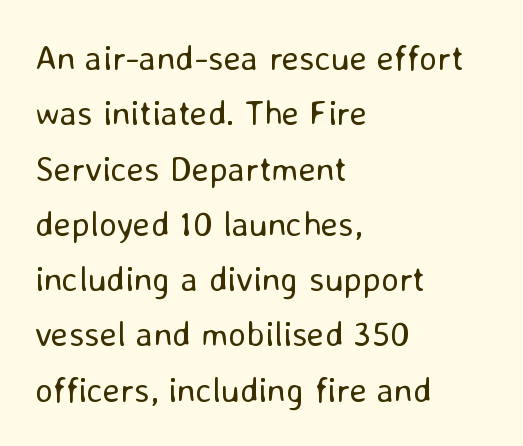
Q: Is the text bold? A: No.
Q: Is the text italic (slanted)? A: No, it is upright.
Q: Is the typeface a serif or a sans-serif typeface? A: Sans-serif.
Q: Is the text underlined? A: No.
Q: How is the paragraph aligned? A: Left-aligned.
Q: Is the spacing between letters normal or unusually wide? A: Normal.
Q: Is the spacing between lines tight, normal or loose? A: Normal.
Q: Width (condensed, normal, or wide)? A: Normal.
Q: Stroke contrast? A: Low.
Q: x-height? A: Medium.
Q: Monospaced? A: No.
